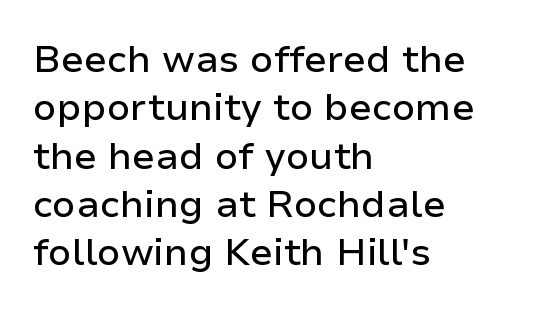
{"serif": "no", "italic": "no", "width": "normal", "stroke_contrast": "low", "x_height": "medium", "monospaced": "no", "underline": "no", "align": "left", "line_spacing": "normal", "line_spacing_ratio": 1.27, "letter_spacing": "normal", "letter_spacing_em": 0.0, "glyph_px": 38}
